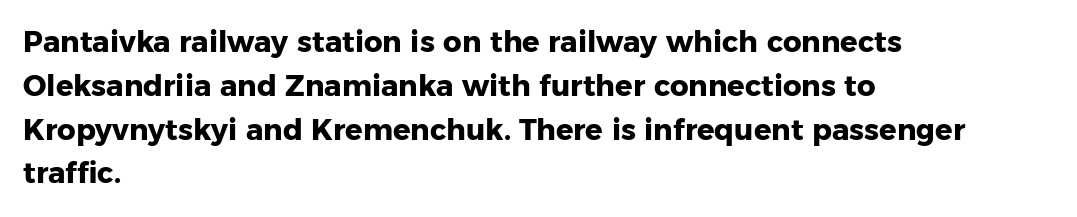
The image shows 29 px heavy sans-serif type, upright; set left-aligned, normal line spacing (1.51x), normal letter spacing, not underlined; low stroke contrast and a medium x-height.
